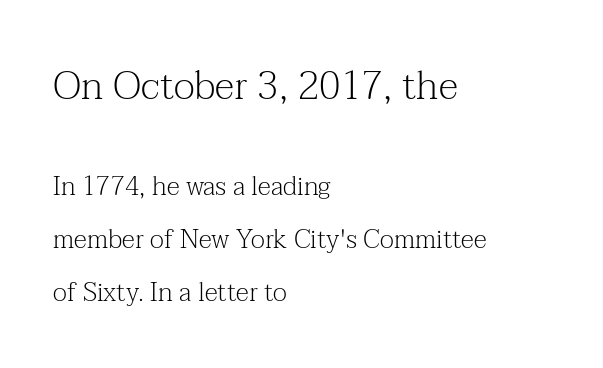
The image shows 39 px light serif type, upright; set left-aligned, loose line spacing (2.04x), normal letter spacing, not underlined; the first (top) block is 1.5x larger; medium stroke contrast and a medium x-height.
